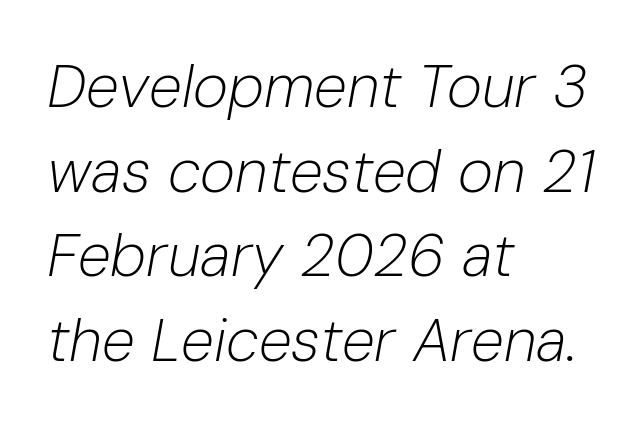
{"italic": "yes", "lean": "right", "slant_degrees": 10, "bold": "no", "weight": "light", "width": "normal", "stroke_contrast": "low", "x_height": "medium", "monospaced": "no", "underline": "no", "align": "left", "line_spacing": "normal", "line_spacing_ratio": 1.41, "letter_spacing": "normal", "letter_spacing_em": 0.0, "glyph_px": 60}
